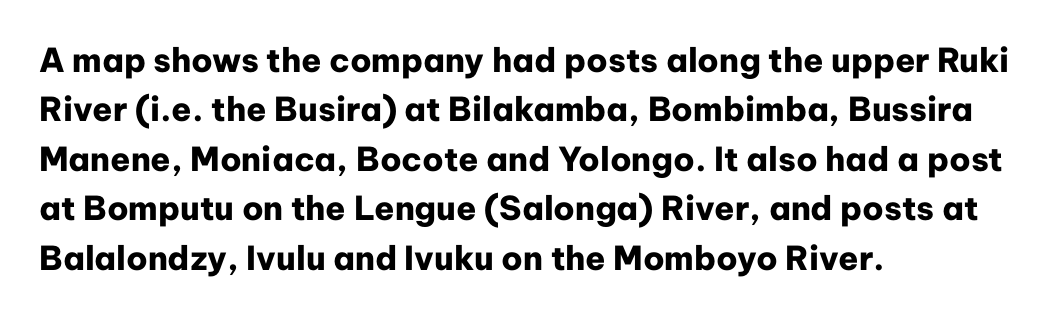
{"serif": "no", "italic": "no", "bold": "yes", "weight": "heavy", "width": "normal", "stroke_contrast": "low", "x_height": "medium", "monospaced": "no", "underline": "no", "align": "left", "line_spacing": "normal", "line_spacing_ratio": 1.5, "letter_spacing": "normal", "letter_spacing_em": 0.0, "glyph_px": 33}
